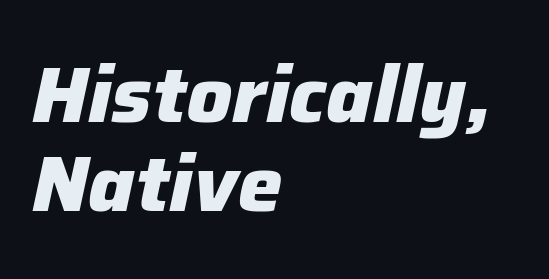
Q: Is the text bold? A: Yes.
Q: Is the text italic (slanted)? A: Yes, it leans right by about 12 degrees.
Q: Is the text underlined? A: No.
Q: How is the paragraph aligned? A: Left-aligned.
Q: Is the spacing between letters normal or unusually wide? A: Normal.
Q: Is the spacing between lines tight, normal or loose? A: Tight.
Q: Width (condensed, normal, or wide)? A: Normal.
Q: Stroke contrast? A: Low.
Q: x-height? A: Medium.
Q: Monospaced? A: No.
